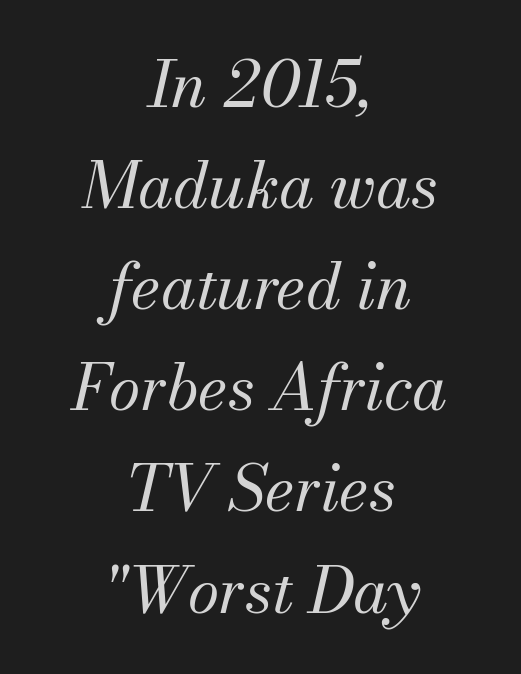
{"serif": "yes", "italic": "yes", "lean": "right", "slant_degrees": 13, "bold": "no", "weight": "regular", "width": "normal", "stroke_contrast": "medium", "x_height": "small", "monospaced": "no", "underline": "no", "align": "center", "line_spacing": "normal", "line_spacing_ratio": 1.58, "letter_spacing": "normal", "letter_spacing_em": 0.0, "glyph_px": 64}
